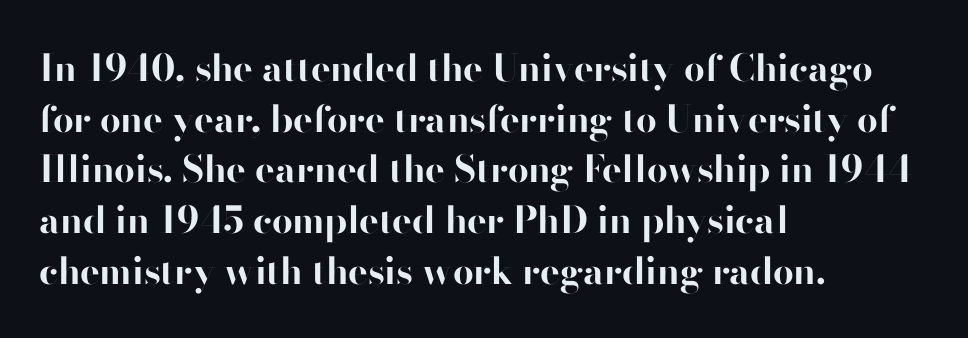
Unlike a traditional serif, this face leaves its strokes unadorned. You could not count columns in this text — the font is proportionally spaced. Regarding leading, the lines here are spaced in the standard way. Students, this is bold: see how much ink each stroke carries.
